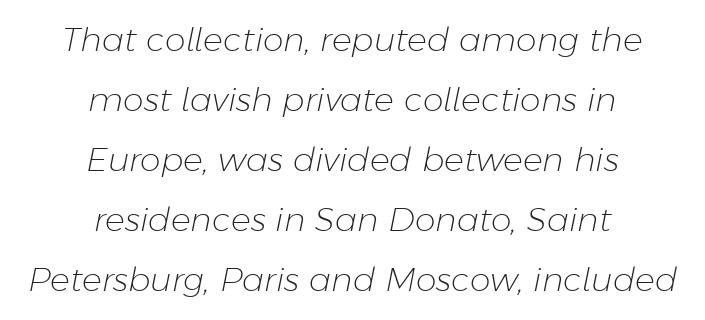
{"italic": "yes", "lean": "right", "slant_degrees": 11, "bold": "no", "weight": "light", "width": "normal", "stroke_contrast": "low", "x_height": "medium", "monospaced": "no", "underline": "no", "align": "center", "line_spacing_ratio": 1.82, "letter_spacing": "normal", "letter_spacing_em": 0.0, "glyph_px": 33}
